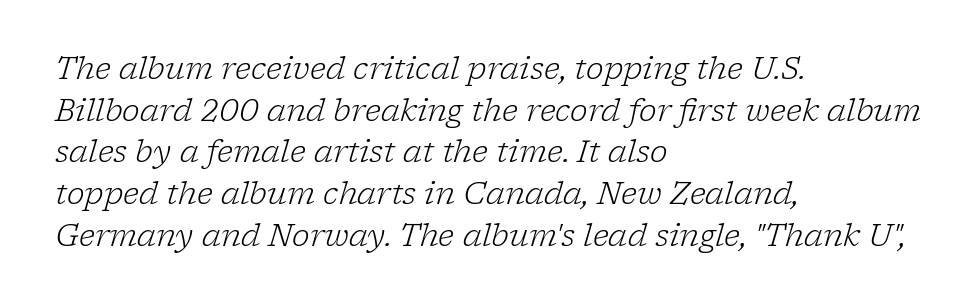
The image shows 30 px light serif type, italic (leaning right); set left-aligned, normal line spacing (1.39x), normal letter spacing, not underlined; low stroke contrast and a medium x-height.
